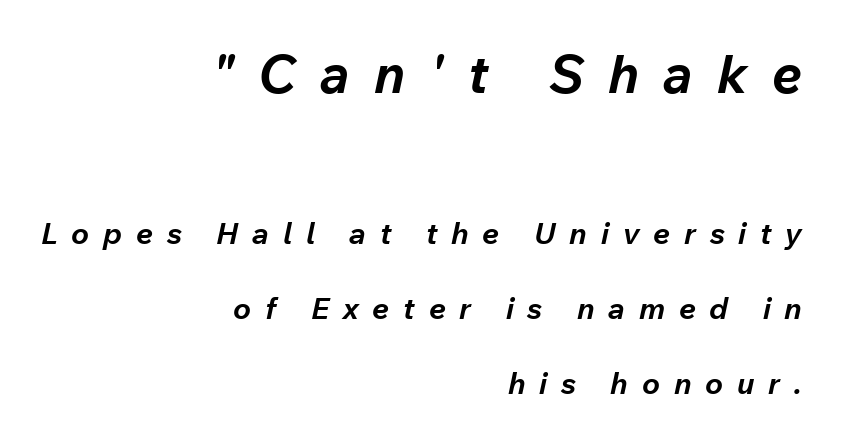
Q: Is the text bold? A: Yes.
Q: Is the text italic (slanted)? A: Yes, it leans right by about 12 degrees.
Q: Is the text underlined? A: No.
Q: How is the paragraph aligned? A: Right-aligned.
Q: Is the spacing between letters normal or unusually wide? A: Unusually wide.
Q: Is the spacing between lines tight, normal or loose? A: Loose.
Q: Which block of text is set in a larger size, the first (top) or the second (bottom)? A: The first (top) one.
Q: Width (condensed, normal, or wide)? A: Normal.
Q: Stroke contrast? A: Low.
Q: x-height? A: Medium.
Q: Monospaced? A: No.
